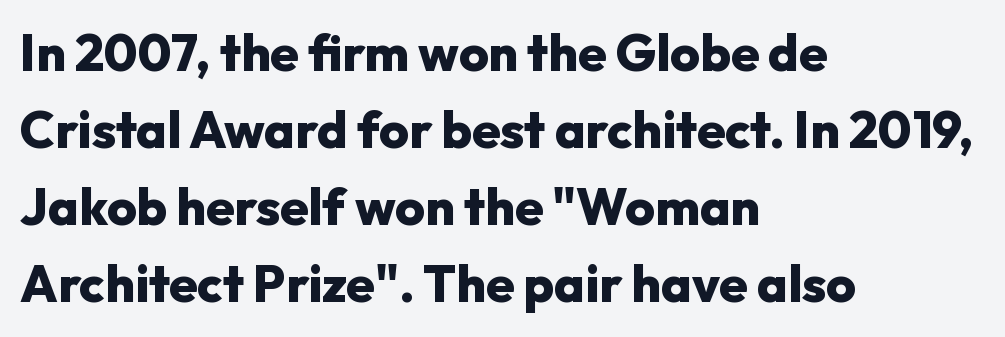
The image shows 51 px heavy sans-serif type, upright; set left-aligned, normal line spacing (1.51x), normal letter spacing, not underlined; low stroke contrast and a medium x-height.
